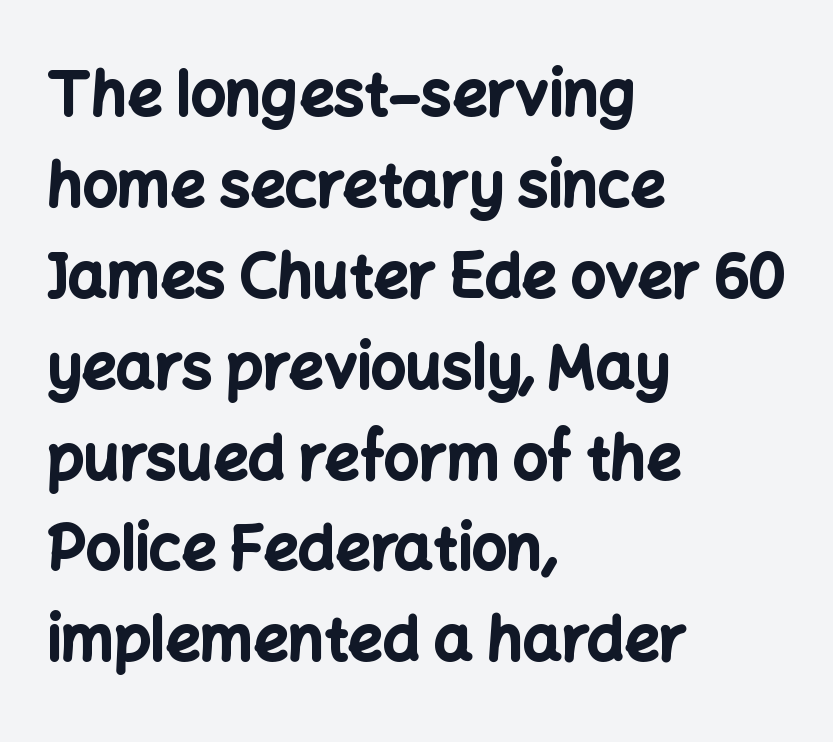
The image shows 61 px bold sans-serif type, upright; set left-aligned, normal line spacing (1.49x), normal letter spacing, not underlined; low stroke contrast and a medium x-height.
